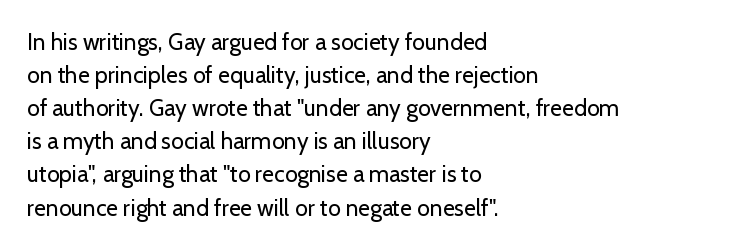
{"italic": "no", "bold": "no", "underline": "no", "align": "left", "line_spacing": "normal", "line_spacing_ratio": 1.44, "letter_spacing": "normal", "letter_spacing_em": 0.0, "glyph_px": 23}
